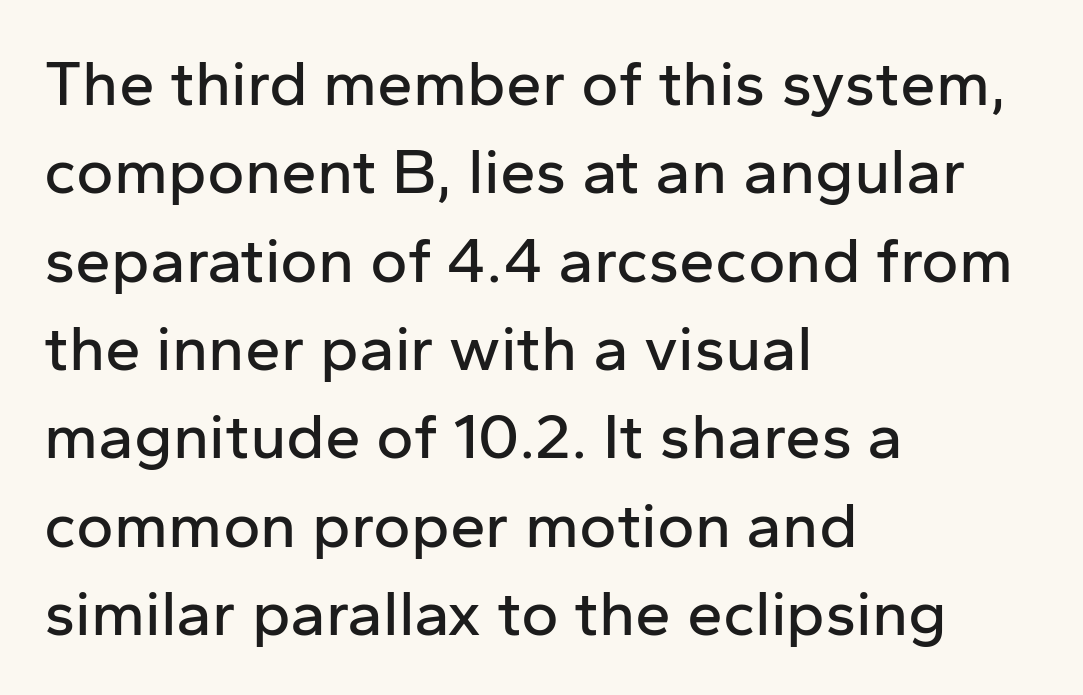
Tracking value appears to be zero — textbook default spacing. Has an underline been added? It has not. These lines were composed using upright roman letters. The compositor pushed each line to the left boundary.
